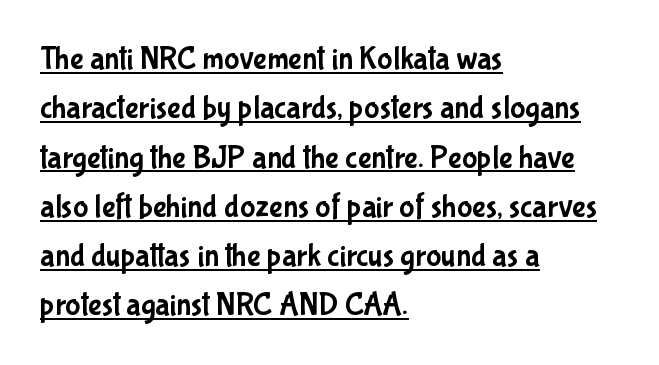
{"serif": "no", "italic": "no", "width": "condensed", "stroke_contrast": "low", "x_height": "medium", "monospaced": "no", "underline": "yes", "align": "left", "line_spacing": "normal", "line_spacing_ratio": 1.54, "letter_spacing": "normal", "letter_spacing_em": 0.0, "glyph_px": 32}
